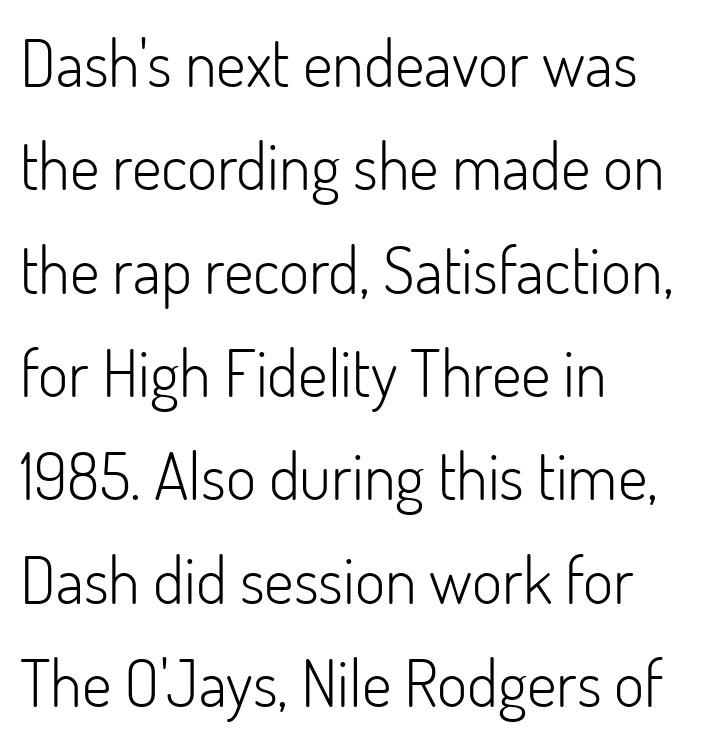
Weight: not bold — regular or lighter. Is this a fixed-width face? No — the glyphs have proportional, varying widths. Quick note: not italic, upright. Vertical spacing — default. Horizontal alignment here is leftward, the default for most running prose. Is this a sans? Yes — the strokes have no serifs.
